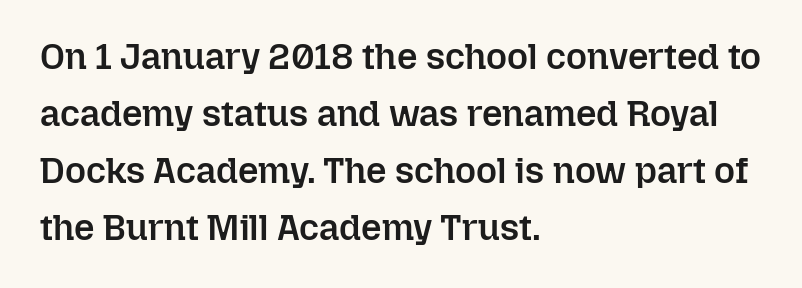
The image shows 36 px semibold type, upright; set left-aligned, normal line spacing (1.58x), normal letter spacing, not underlined; low stroke contrast and a medium x-height.
